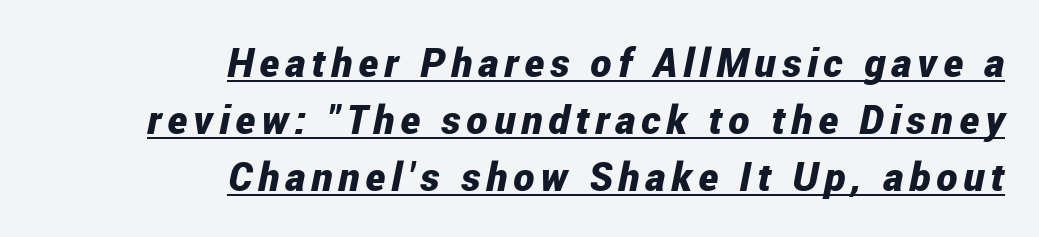
The image shows 40 px bold, condensed type, italic (leaning right); set right-aligned, normal line spacing (1.42x), underlined; low stroke contrast and a medium x-height.
